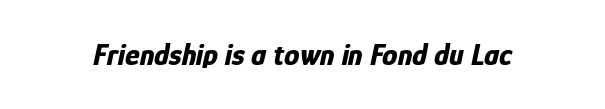
Q: Is the text bold? A: Yes.
Q: Is the text italic (slanted)? A: Yes, it leans right by about 12 degrees.
Q: Is the text underlined? A: No.
Q: Is the spacing between letters normal or unusually wide? A: Normal.
Q: Width (condensed, normal, or wide)? A: Condensed.
Q: Stroke contrast? A: Low.
Q: x-height? A: Medium.
Q: Monospaced? A: No.
